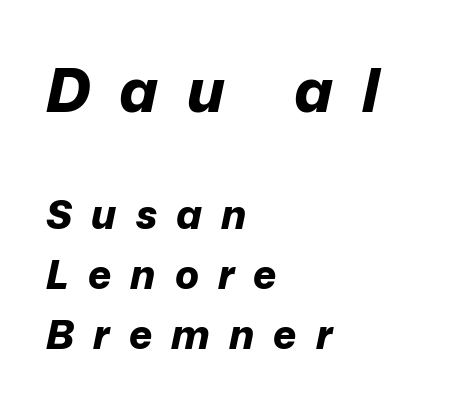
{"italic": "yes", "lean": "right", "slant_degrees": 12, "bold": "yes", "weight": "bold", "width": "normal", "stroke_contrast": "low", "x_height": "medium", "monospaced": "no", "underline": "no", "align": "left", "line_spacing": "normal", "line_spacing_ratio": 1.51, "letter_spacing": "wide", "letter_spacing_em": 0.48, "larger_block": "first", "size_ratio": 1.5, "glyph_px": 60}
